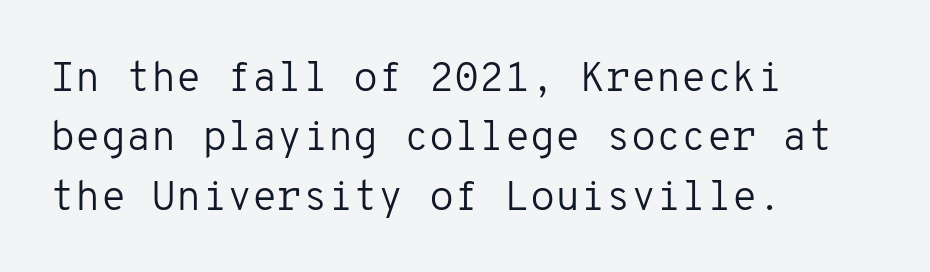
The image shows 41 px regular-weight sans-serif type, upright, monospaced; set left-aligned, normal line spacing (1.45x), normal letter spacing, not underlined; low stroke contrast and a medium x-height.
